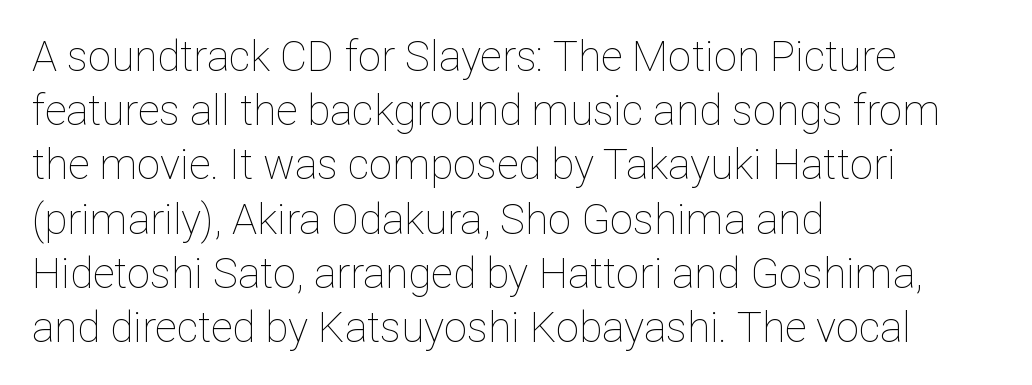
{"italic": "no", "bold": "no", "weight": "thin", "width": "normal", "stroke_contrast": "low", "x_height": "medium", "monospaced": "no", "underline": "no", "align": "left", "line_spacing": "normal", "line_spacing_ratio": 1.29, "letter_spacing": "normal", "letter_spacing_em": 0.0, "glyph_px": 42}
